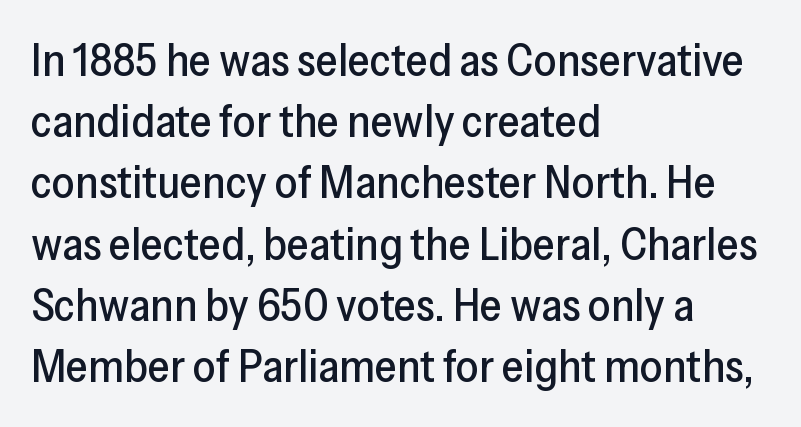
{"serif": "no", "italic": "no", "width": "normal", "stroke_contrast": "low", "x_height": "medium", "monospaced": "no", "underline": "no", "align": "left", "line_spacing": "normal", "line_spacing_ratio": 1.36, "letter_spacing": "normal", "letter_spacing_em": 0.0, "glyph_px": 45}
